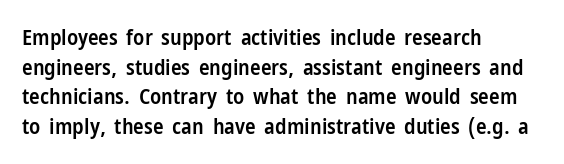
{"italic": "no", "bold": "semi", "underline": "no", "align": "left", "line_spacing": "normal", "line_spacing_ratio": 1.35, "letter_spacing": "normal", "letter_spacing_em": 0.0, "glyph_px": 22}
